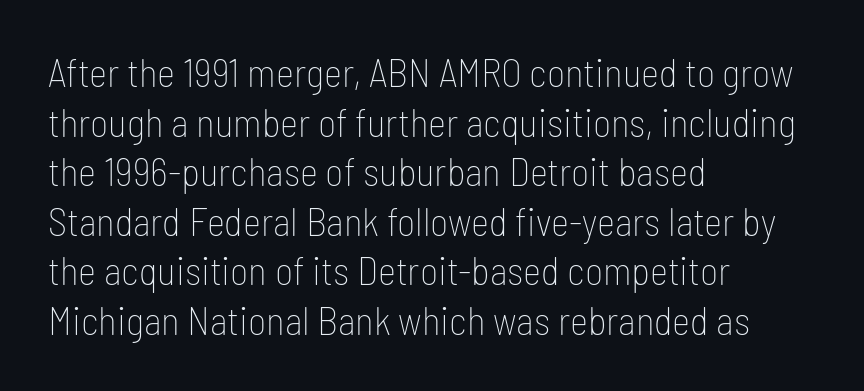
The image shows 39 px thin, condensed sans-serif type, upright; set left-aligned, normal line spacing (1.27x), normal letter spacing, not underlined; low stroke contrast and a medium x-height.
